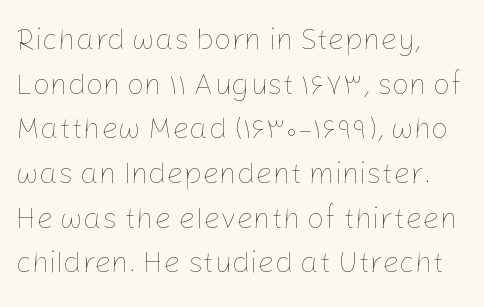
Q: Is the text bold? A: No.
Q: Is the text italic (slanted)? A: No, it is upright.
Q: Is the text underlined? A: No.
Q: How is the paragraph aligned? A: Left-aligned.
Q: Is the spacing between letters normal or unusually wide? A: Normal.
Q: Is the spacing between lines tight, normal or loose? A: Normal.
Q: Width (condensed, normal, or wide)? A: Normal.
Q: Stroke contrast? A: Low.
Q: x-height? A: Medium.
Q: Monospaced? A: No.
